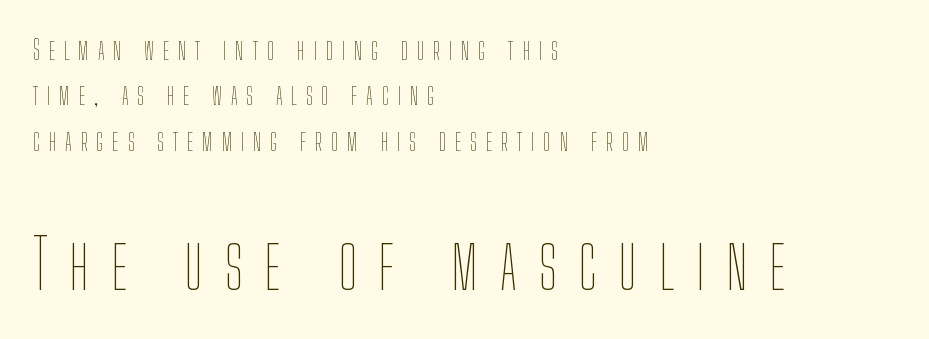
{"italic": "no", "bold": "no", "weight": "thin", "width": "condensed", "stroke_contrast": "low", "x_height": "medium", "monospaced": "no", "underline": "no", "align": "left", "line_spacing": "normal", "line_spacing_ratio": 1.68, "letter_spacing": "wide", "letter_spacing_em": 0.32, "larger_block": "second", "size_ratio": 2.52, "glyph_px": 68}
